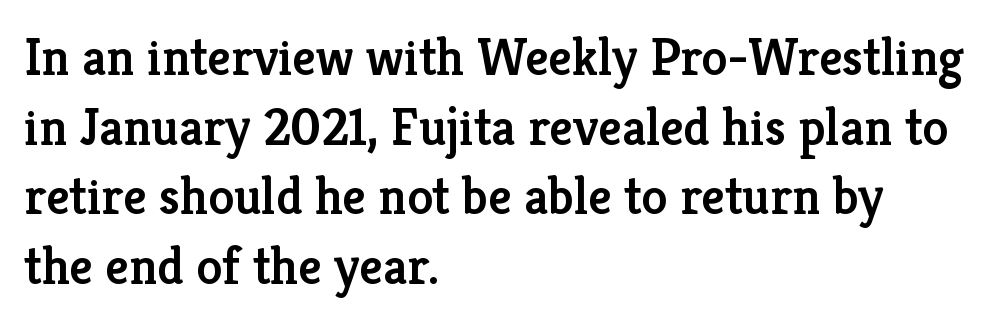
Q: Is the text bold? A: Semi-bold.
Q: Is the text italic (slanted)? A: No, it is upright.
Q: Is the typeface a serif or a sans-serif typeface? A: Serif.
Q: Is the text underlined? A: No.
Q: How is the paragraph aligned? A: Left-aligned.
Q: Is the spacing between letters normal or unusually wide? A: Normal.
Q: Is the spacing between lines tight, normal or loose? A: Normal.
Q: Width (condensed, normal, or wide)? A: Normal.
Q: Stroke contrast? A: Low.
Q: x-height? A: Medium.
Q: Monospaced? A: No.
